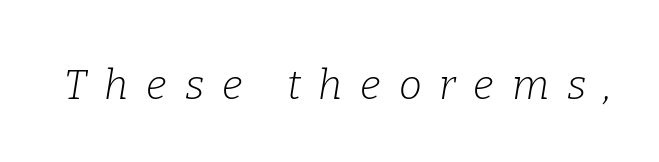
{"serif": "yes", "italic": "yes", "lean": "right", "slant_degrees": 9, "bold": "no", "weight": "light", "width": "normal", "stroke_contrast": "low", "x_height": "medium", "monospaced": "no", "underline": "no", "letter_spacing": "wide", "letter_spacing_em": 0.44, "glyph_px": 41}
